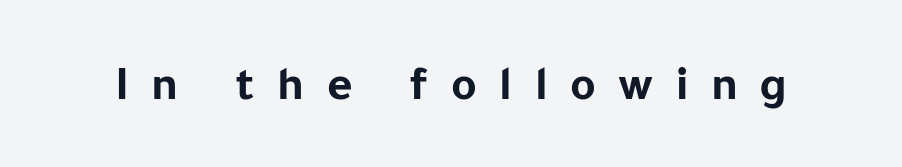
The designer went with a sans here, leaving each stem footless. Is this a fixed-width face? No — the glyphs have proportional, varying widths. The sample has been set heavy, in full bold. Rule under the text: the space is simply empty.
